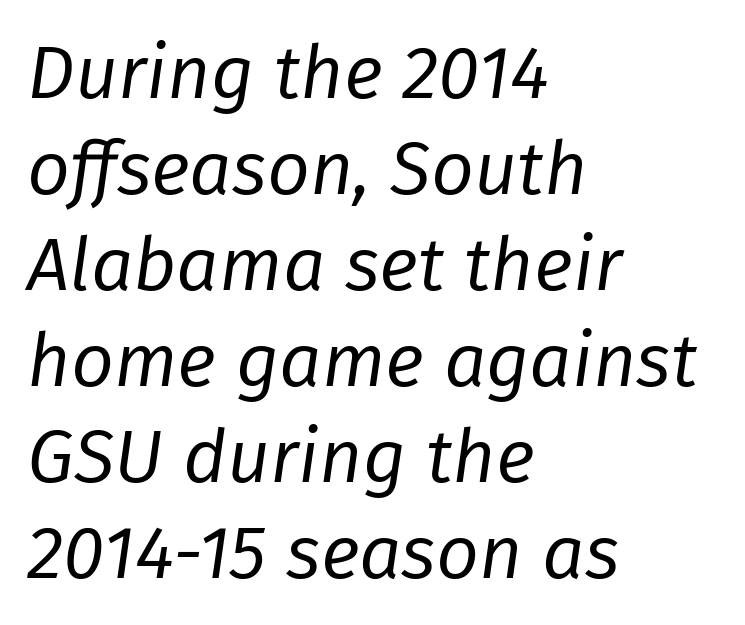
There is no visible air inserted between adjacent glyphs. The rendering uses natural spacing where letterforms have individual widths. Reading down the column, the eye jumps a familiar distance to each next line. The font sits on the lighter half of the weight spectrum, regular included. Compared with a centered layout, this one pins lines to the left instead. Observe the lean: these are italic letterforms.
